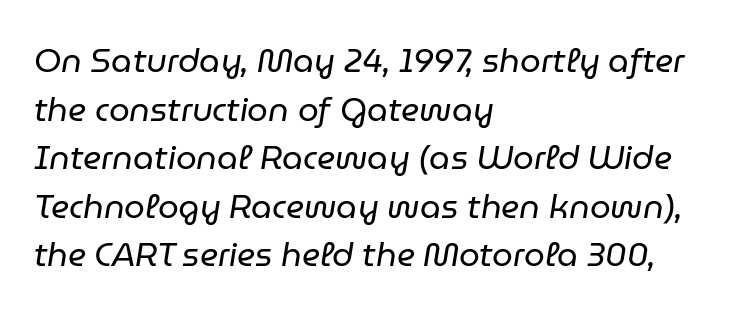
The letters advance in unequal steps, a hallmark of proportional type. Words float on clear page, feet unadorned. Standard letterfit; no display-style spreading of the glyphs. This block has exactly the height ordinary leading produces. The ragged edge is on the right, which tells us the setting is flush left.
